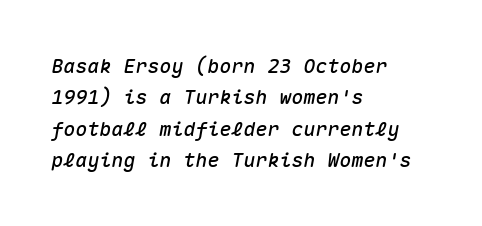
Q: Is the text italic (slanted)? A: Yes, it leans right by about 10 degrees.
Q: Is the text underlined? A: No.
Q: How is the paragraph aligned? A: Left-aligned.
Q: Is the spacing between letters normal or unusually wide? A: Normal.
Q: Is the spacing between lines tight, normal or loose? A: Normal.
